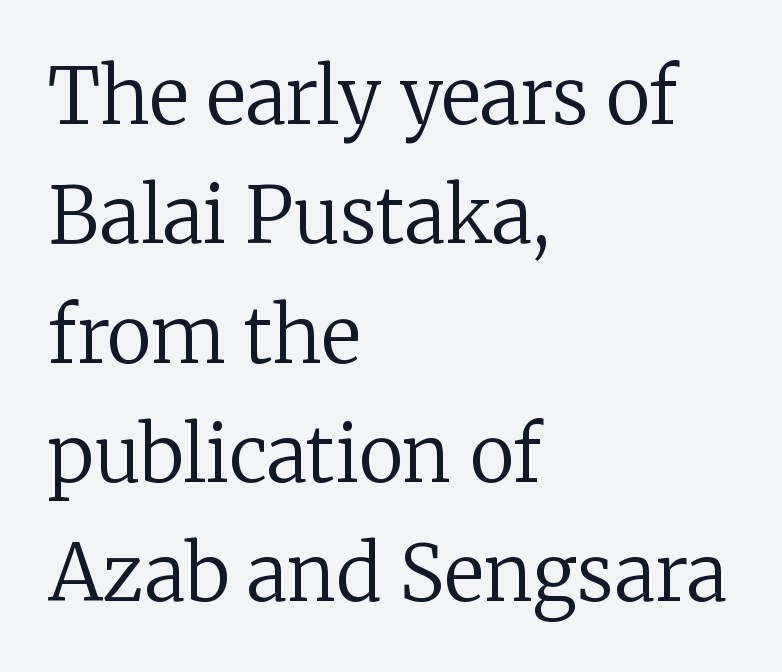
Q: Is the text bold? A: No.
Q: Is the text italic (slanted)? A: No, it is upright.
Q: Is the typeface a serif or a sans-serif typeface? A: Serif.
Q: Is the text underlined? A: No.
Q: How is the paragraph aligned? A: Left-aligned.
Q: Is the spacing between letters normal or unusually wide? A: Normal.
Q: Is the spacing between lines tight, normal or loose? A: Normal.
Q: Width (condensed, normal, or wide)? A: Normal.
Q: Stroke contrast? A: Low.
Q: x-height? A: Medium.
Q: Monospaced? A: No.
